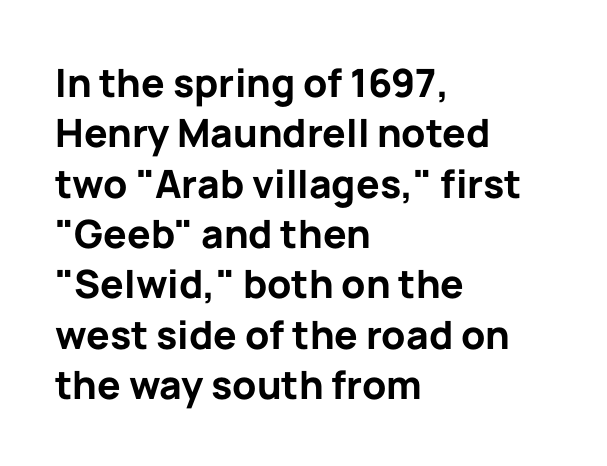
{"serif": "no", "italic": "no", "bold": "yes", "weight": "bold", "width": "normal", "stroke_contrast": "low", "x_height": "medium", "monospaced": "no", "underline": "no", "align": "left", "line_spacing": "normal", "line_spacing_ratio": 1.29, "letter_spacing": "normal", "letter_spacing_em": 0.0, "glyph_px": 39}
